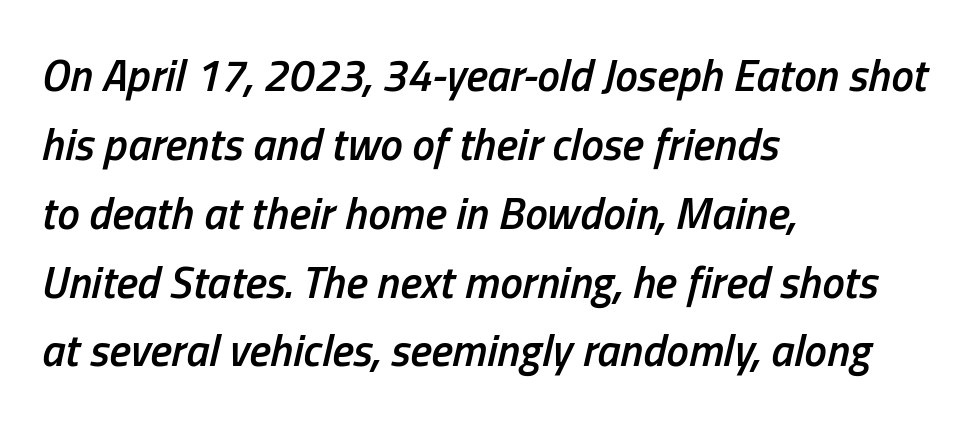
{"italic": "yes", "lean": "right", "slant_degrees": 13, "bold": "semi", "weight": "semibold", "width": "condensed", "stroke_contrast": "low", "x_height": "medium", "monospaced": "no", "underline": "no", "align": "left", "line_spacing": "normal", "line_spacing_ratio": 1.53, "letter_spacing": "normal", "letter_spacing_em": 0.0, "glyph_px": 45}
